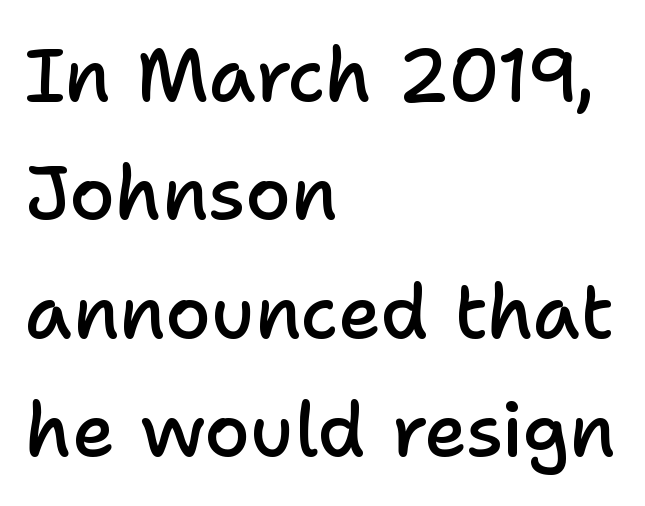
{"serif": "no", "italic": "no", "bold": "semi", "weight": "semibold", "width": "normal", "stroke_contrast": "low", "x_height": "medium", "monospaced": "no", "underline": "no", "align": "left", "line_spacing": "normal", "line_spacing_ratio": 1.6, "letter_spacing": "normal", "letter_spacing_em": 0.0, "glyph_px": 74}
